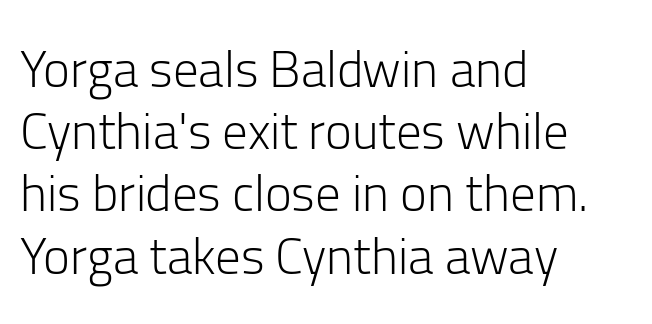
Q: Is the text bold? A: No.
Q: Is the text italic (slanted)? A: No, it is upright.
Q: Is the typeface a serif or a sans-serif typeface? A: Sans-serif.
Q: Is the text underlined? A: No.
Q: How is the paragraph aligned? A: Left-aligned.
Q: Is the spacing between letters normal or unusually wide? A: Normal.
Q: Width (condensed, normal, or wide)? A: Normal.
Q: Stroke contrast? A: Low.
Q: x-height? A: Medium.
Q: Monospaced? A: No.
